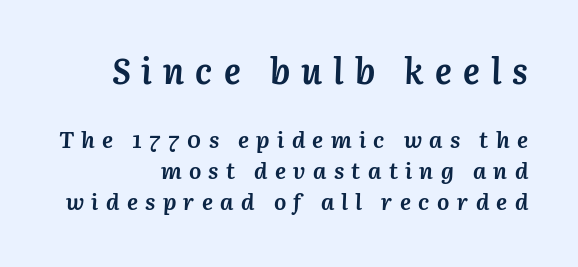
{"italic": "yes", "lean": "right", "slant_degrees": 3, "bold": "yes", "weight": "semibold", "width": "normal", "stroke_contrast": "medium", "x_height": "medium", "monospaced": "no", "underline": "no", "align": "right", "line_spacing": "normal", "line_spacing_ratio": 1.36, "letter_spacing": "wide", "letter_spacing_em": 0.32, "larger_block": "first", "size_ratio": 1.52, "glyph_px": 35}
